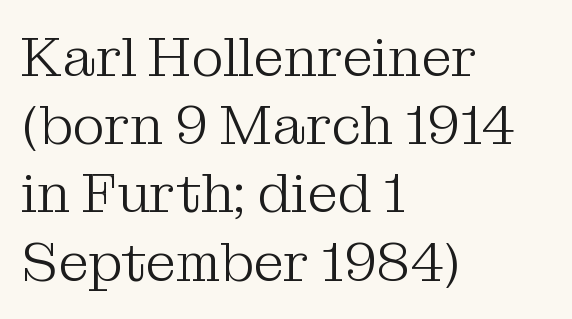
A serif font was chosen for this passage. The specimen reads as upright at a glance. The tracking reads as untouched default to a designer's eye. A bare baseline throughout the passage. The rendering anchors every line to the left-hand side.
